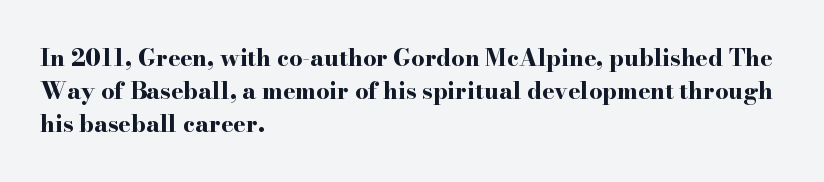
The gaps between neighbouring characters are ordinary and unremarkable. A dark, heavy texture on the line: the type is bold. Leftover space on each line is placed entirely after the last word. Reading down the column, the eye jumps a familiar distance to each next line. This is the regular roman posture of the typeface.
